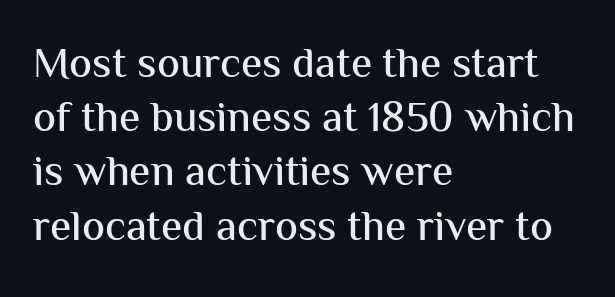
The image shows 43 px sans-serif type, upright; set left-aligned, normal line spacing (1.26x), normal letter spacing, not underlined; medium stroke contrast and a medium x-height.
